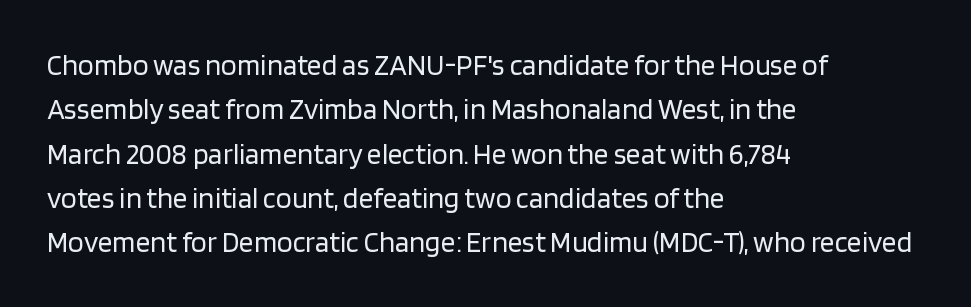
The image shows 29 px regular-weight sans-serif type, upright; set left-aligned, normal line spacing (1.53x), normal letter spacing, not underlined; low stroke contrast and a large x-height.
